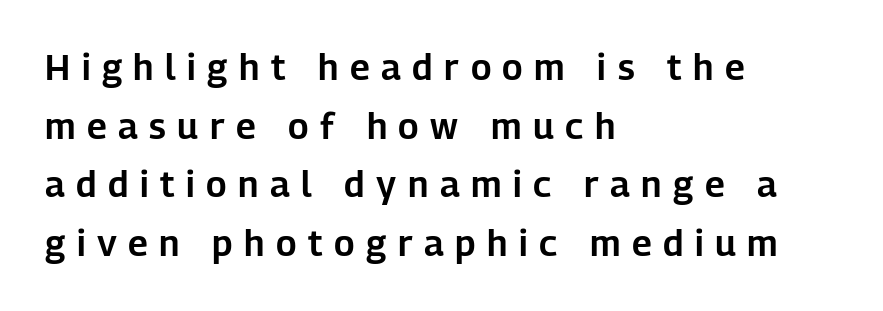
{"serif": "no", "italic": "no", "width": "normal", "stroke_contrast": "low", "x_height": "medium", "monospaced": "no", "underline": "no", "align": "left", "line_spacing": "normal", "line_spacing_ratio": 1.63, "letter_spacing": "wide", "letter_spacing_em": 0.32, "glyph_px": 36}
